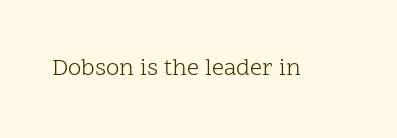
Q: Is the text bold? A: No.
Q: Is the text italic (slanted)? A: No, it is upright.
Q: Is the text underlined? A: No.
Q: Is the spacing between letters normal or unusually wide? A: Normal.
